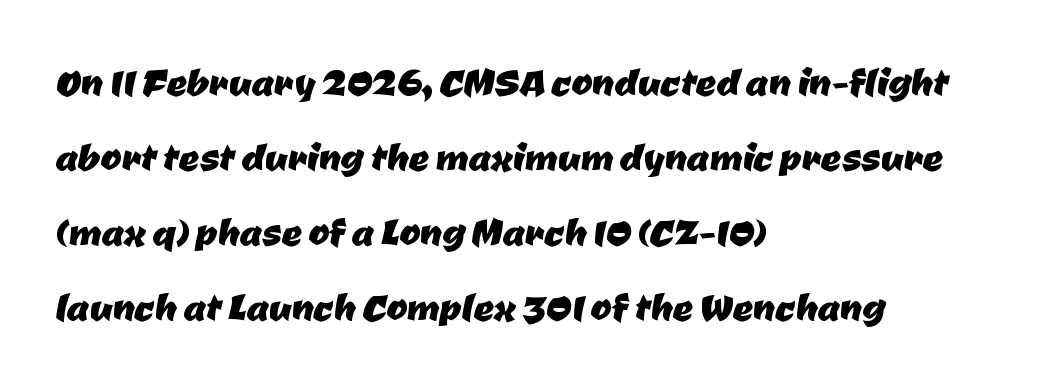
Q: Is the typeface a serif or a sans-serif typeface? A: Sans-serif.
Q: Is the text underlined? A: No.
Q: How is the paragraph aligned? A: Left-aligned.
Q: Is the spacing between letters normal or unusually wide? A: Normal.
Q: Is the spacing between lines tight, normal or loose? A: Normal.
Q: Width (condensed, normal, or wide)? A: Normal.
Q: Stroke contrast? A: Low.
Q: x-height? A: Medium.
Q: Monospaced? A: No.
